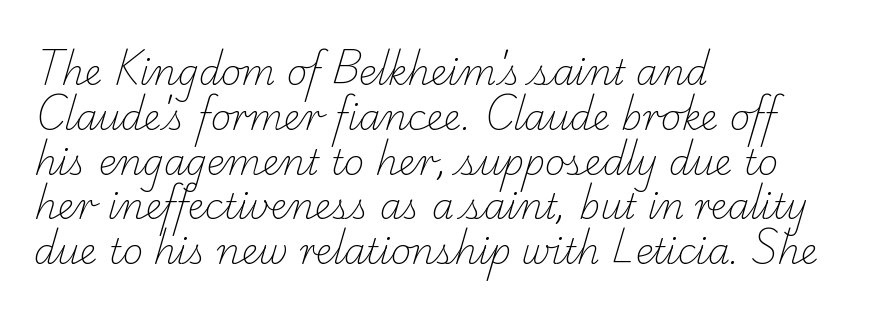
{"serif": "yes", "bold": "no", "weight": "light", "width": "normal", "stroke_contrast": "low", "x_height": "small", "monospaced": "no", "underline": "no", "align": "left", "line_spacing": "normal", "line_spacing_ratio": 1.28, "letter_spacing": "normal", "letter_spacing_em": 0.0, "glyph_px": 35}
